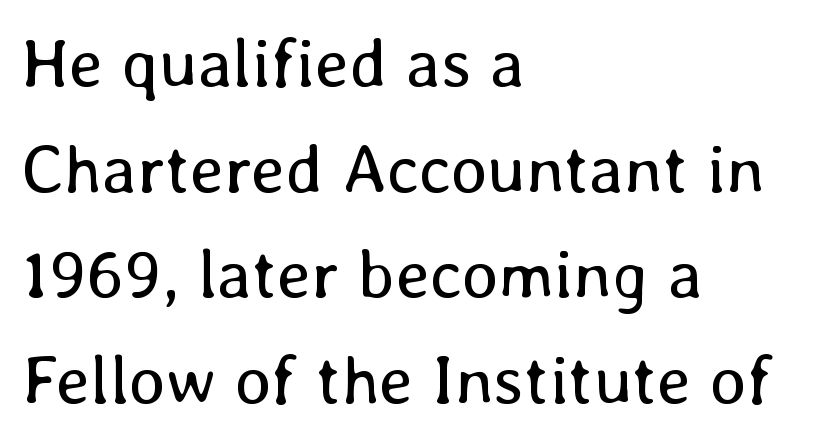
Q: Is the text bold? A: No.
Q: Is the text italic (slanted)? A: No, it is upright.
Q: Is the text underlined? A: No.
Q: How is the paragraph aligned? A: Left-aligned.
Q: Is the spacing between letters normal or unusually wide? A: Normal.
Q: Is the spacing between lines tight, normal or loose? A: Normal.
Q: Width (condensed, normal, or wide)? A: Normal.
Q: Stroke contrast? A: Low.
Q: x-height? A: Medium.
Q: Monospaced? A: No.
